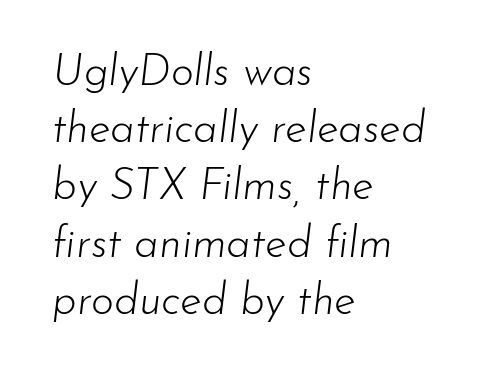
Descender tails drop into unmarked territory. These lines sit exactly where default settings would place them. The typesetting does not lean heavy: it is not bold. This sample is left-justified, so line endings fall wherever the words run out. The letters advance in unequal steps, a hallmark of proportional type. Compared with typical body copy, the letter spacing here is the same.
